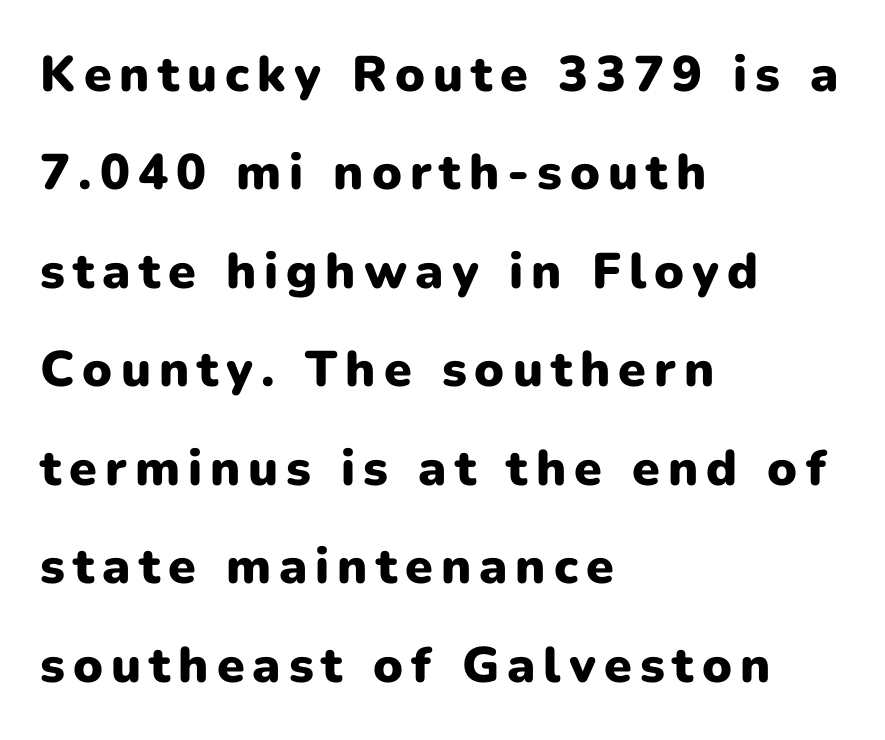
Q: Is the text bold? A: Yes.
Q: Is the text italic (slanted)? A: No, it is upright.
Q: Is the typeface a serif or a sans-serif typeface? A: Sans-serif.
Q: Is the text underlined? A: No.
Q: How is the paragraph aligned? A: Left-aligned.
Q: Is the spacing between lines tight, normal or loose? A: Loose.
Q: Width (condensed, normal, or wide)? A: Normal.
Q: Stroke contrast? A: Low.
Q: x-height? A: Medium.
Q: Monospaced? A: No.
